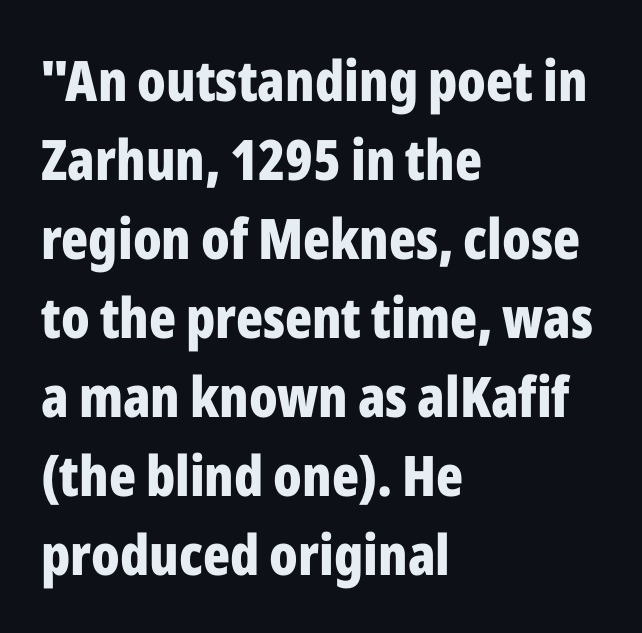
Nope, not italic — everything's standing straight. This rendering leaves character spacing at its baseline value. Stroke thickness is high; the sample reads as a true bold. This sample is left-justified, so line endings fall wherever the words run out.
